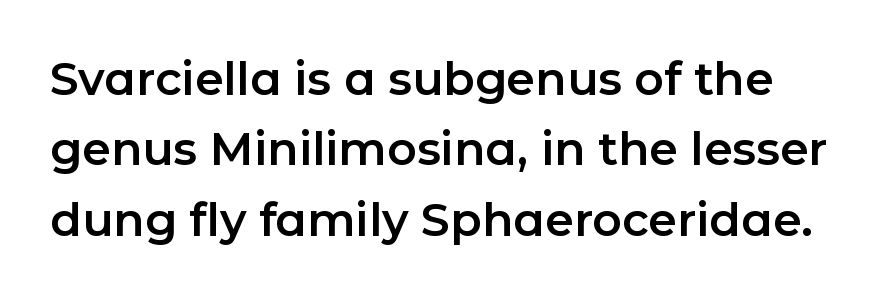
Honestly, the row spacing looks completely unremarkable. Note the varied advance widths — an 'i' is clearly narrower than an 'm'. The line texture is even and compact thanks to regular tracking. Unlike italic type, these characters show no tilt at all.
